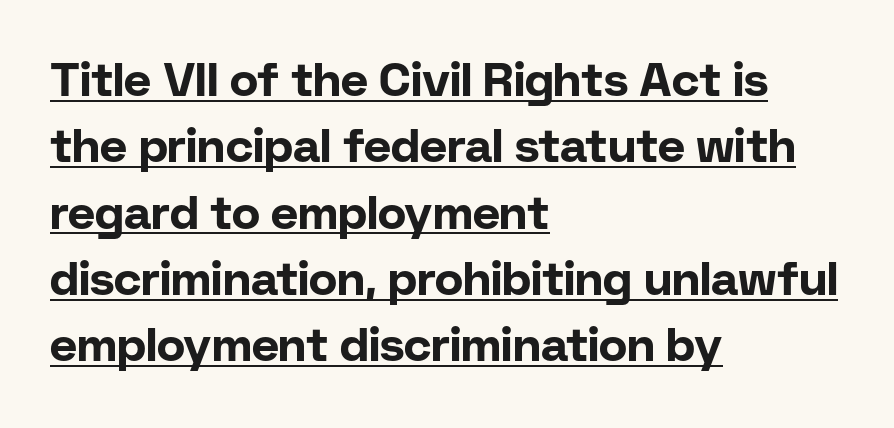
{"serif": "no", "italic": "no", "bold": "yes", "weight": "bold", "width": "normal", "stroke_contrast": "low", "x_height": "medium", "monospaced": "no", "underline": "yes", "align": "left", "line_spacing": "normal", "line_spacing_ratio": 1.41, "letter_spacing": "normal", "letter_spacing_em": 0.0, "glyph_px": 47}
